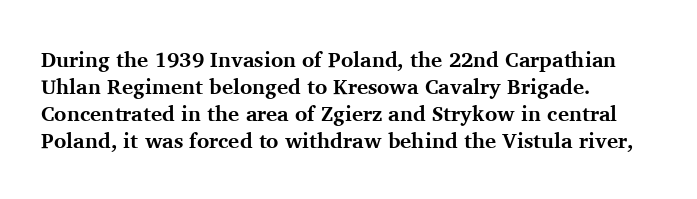
{"italic": "no", "bold": "yes", "underline": "no", "align": "left", "line_spacing": "normal", "line_spacing_ratio": 1.28, "letter_spacing": "normal", "letter_spacing_em": 0.0, "glyph_px": 21}
